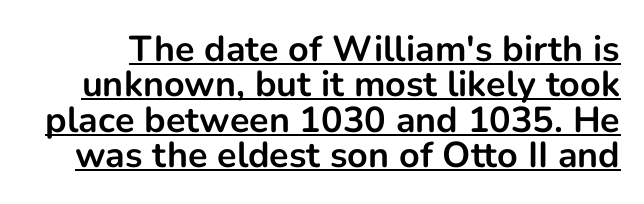
The words here are underlined. Italic: no, the glyphs are upright roman. Vertically, the passage feels compressed, each row crowding the next. Character widths vary here, with narrow letters taking less room than wide ones. Between one letter and the next there's only the usual sliver of space. I'd call this a sans setting — the letters go barefoot.
